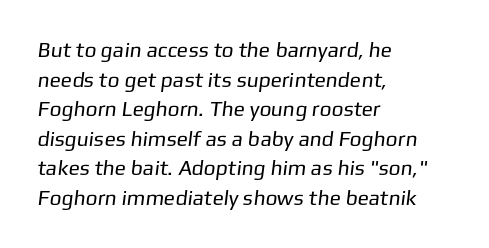
{"bold": "no", "underline": "no", "align": "left", "line_spacing": "normal", "line_spacing_ratio": 1.41, "letter_spacing": "normal", "letter_spacing_em": 0.0, "glyph_px": 21}
